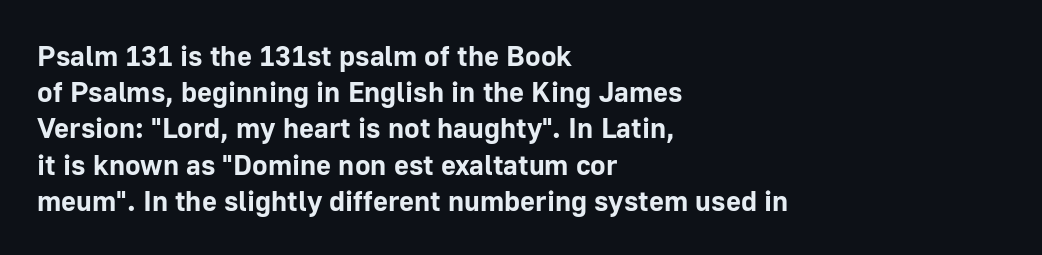
The image shows 29 px bold sans-serif type, upright; set left-aligned, normal line spacing (1.25x), normal letter spacing, not underlined; low stroke contrast and a medium x-height.
